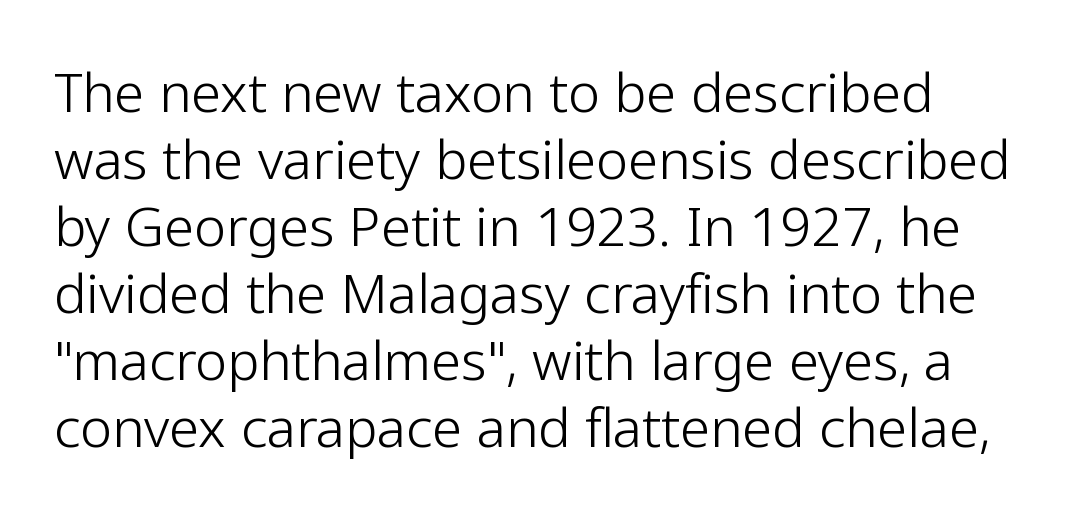
The image shows 54 px light sans-serif type, upright; set left-aligned, line spacing 1.24x, normal letter spacing, not underlined; low stroke contrast and a medium x-height.
